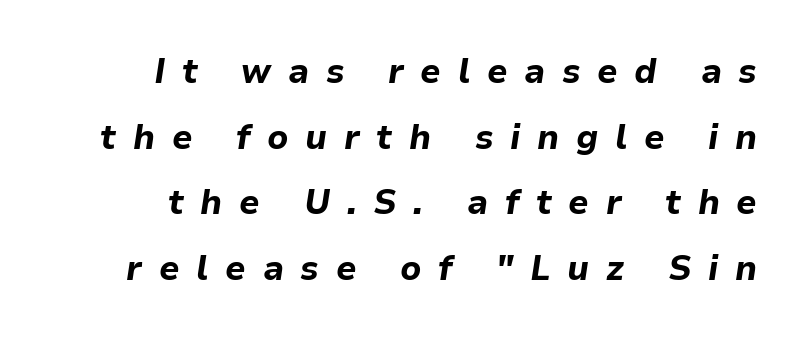
Q: Is the text bold? A: Yes.
Q: Is the text italic (slanted)? A: Yes, it leans right by about 9 degrees.
Q: Is the text underlined? A: No.
Q: Is the spacing between letters normal or unusually wide? A: Unusually wide.
Q: Is the spacing between lines tight, normal or loose? A: Loose.
Q: Width (condensed, normal, or wide)? A: Normal.
Q: Stroke contrast? A: Low.
Q: x-height? A: Medium.
Q: Monospaced? A: No.
